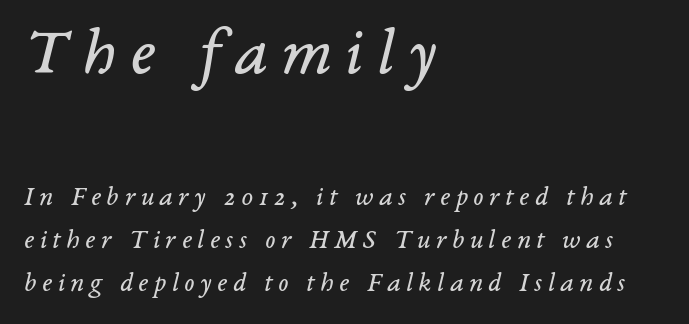
The image shows 67 px regular-weight serif type, italic (leaning right); set left-aligned, normal line spacing (1.6x), unusually wide letter spacing (+0.21 em), not underlined; the first (top) block is 2.48x larger; low stroke contrast and a medium x-height.
